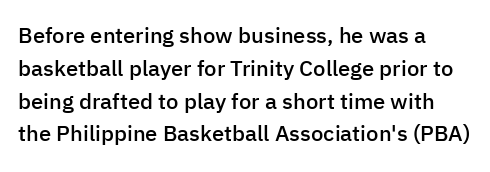
This sample is left-justified, so line endings fall wherever the words run out. Has an underline been added? It has not. The glyphs have the mass of a demibold cut, below bold. Nothing unusual about the tracking: characters are spaced as the font intends.
